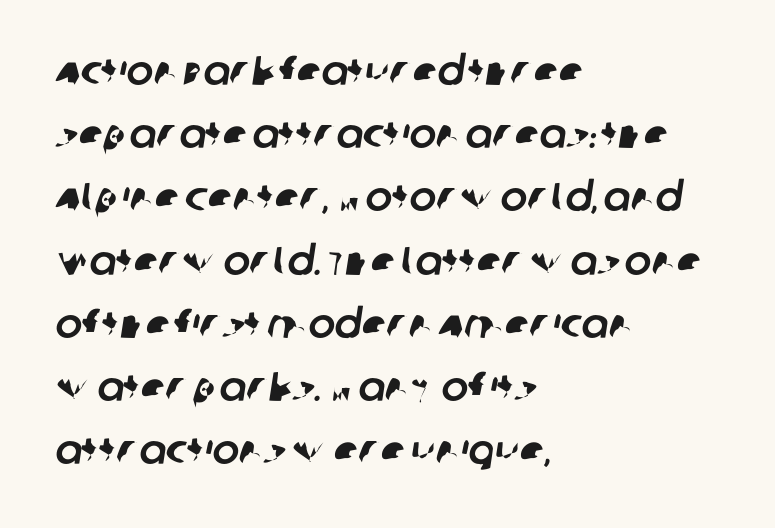
Letter spacing: default. Summary of vertical rhythm: regular, with standard interline spacing. The text block is weighted toward the left margin, trailing off unevenly rightward. Character widths vary here, with narrow letters taking less room than wide ones. Nothing sits at the stroke ends, so this counts as sans-serif. The words here are not underlined.
